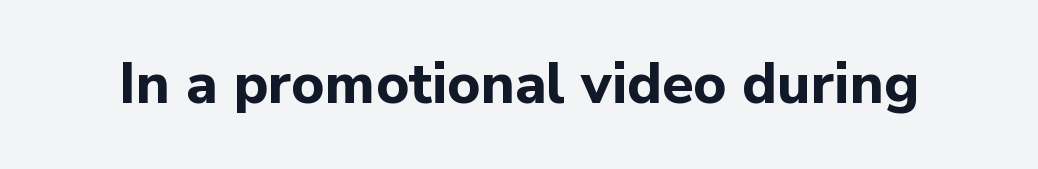
The image shows 57 px bold sans-serif type, upright; set normal letter spacing, not underlined; low stroke contrast and a medium x-height.
